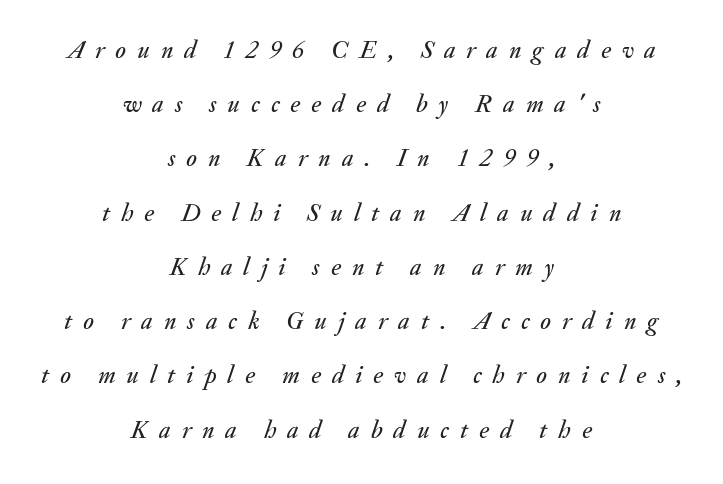
Q: Is the text italic (slanted)? A: Yes, it leans right by about 20 degrees.
Q: Is the text underlined? A: No.
Q: How is the paragraph aligned? A: Centered.
Q: Is the spacing between letters normal or unusually wide? A: Unusually wide.
Q: Is the spacing between lines tight, normal or loose? A: Loose.
